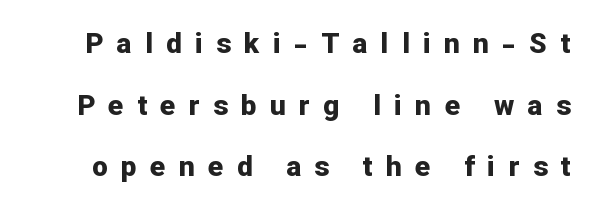
{"serif": "no", "italic": "no", "bold": "yes", "weight": "bold", "width": "normal", "stroke_contrast": "low", "x_height": "medium", "monospaced": "no", "underline": "no", "line_spacing": "loose", "line_spacing_ratio": 2.2, "letter_spacing": "wide", "letter_spacing_em": 0.48, "glyph_px": 28}
